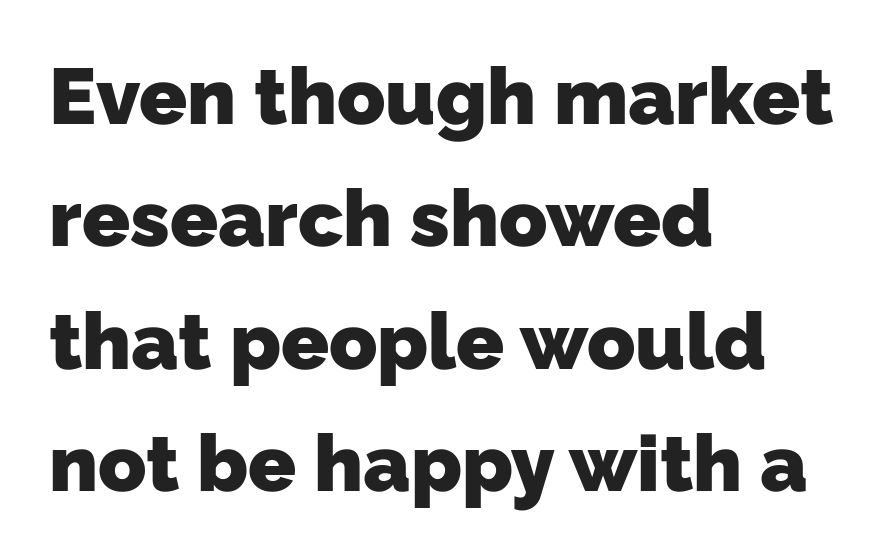
The image shows 79 px heavy sans-serif type; set left-aligned, normal line spacing (1.55x), normal letter spacing, not underlined; low stroke contrast and a medium x-height.
